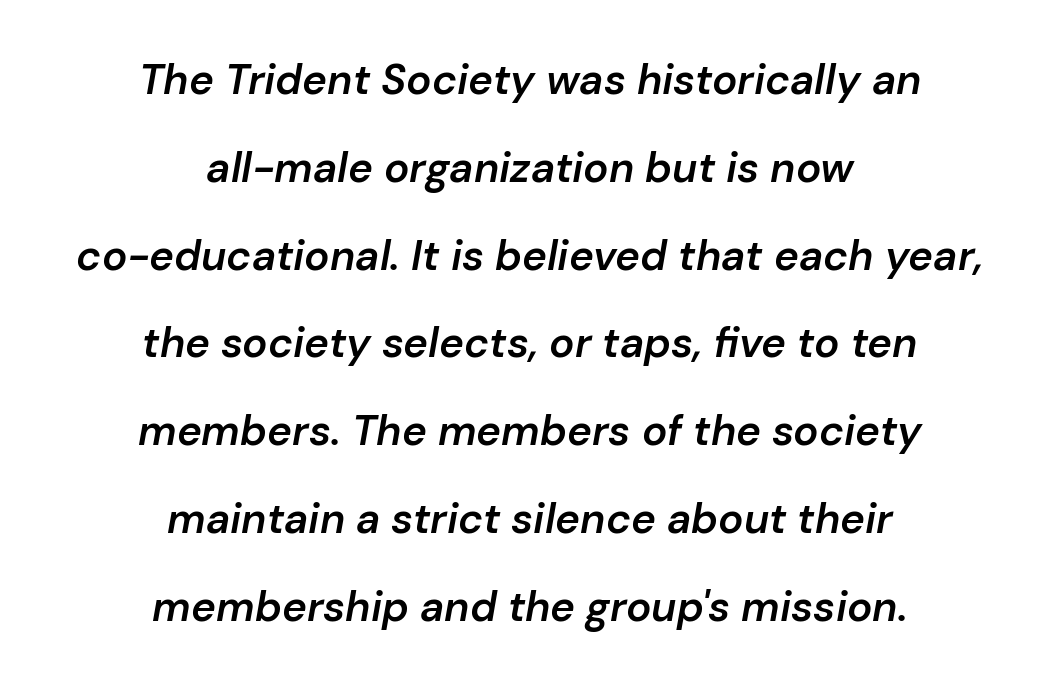
The image shows 42 px semibold type, italic (leaning right); set centered, loose line spacing (2.09x), normal letter spacing, not underlined; low stroke contrast and a medium x-height.
